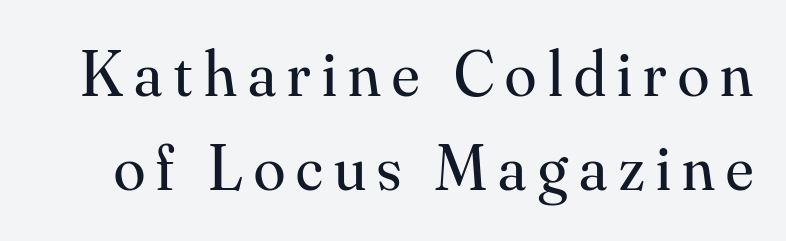
{"serif": "yes", "italic": "no", "bold": "no", "weight": "regular", "width": "normal", "stroke_contrast": "medium", "x_height": "small", "monospaced": "no", "underline": "no", "line_spacing": "normal", "line_spacing_ratio": 1.47, "glyph_px": 64}
